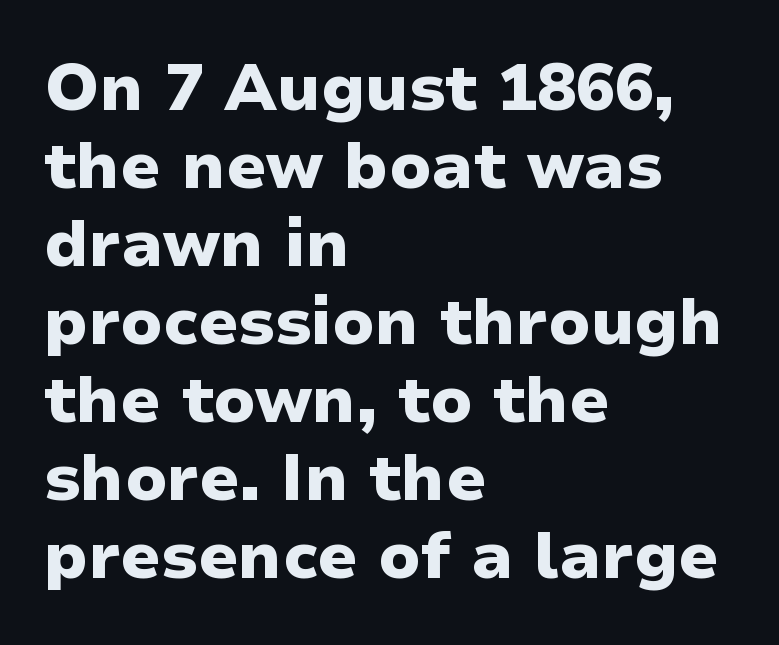
Q: Is the text bold? A: Yes.
Q: Is the text italic (slanted)? A: No, it is upright.
Q: Is the typeface a serif or a sans-serif typeface? A: Sans-serif.
Q: Is the text underlined? A: No.
Q: How is the paragraph aligned? A: Left-aligned.
Q: Is the spacing between letters normal or unusually wide? A: Normal.
Q: Width (condensed, normal, or wide)? A: Normal.
Q: Stroke contrast? A: Low.
Q: x-height? A: Medium.
Q: Monospaced? A: No.
